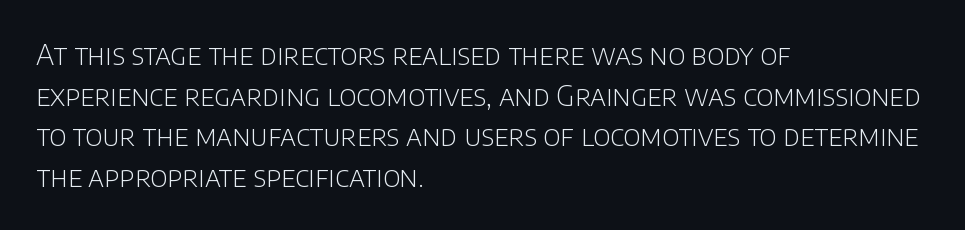
The image shows 28 px light sans-serif type, upright; set left-aligned, normal line spacing (1.45x), normal letter spacing, not underlined; low stroke contrast and a large x-height.
